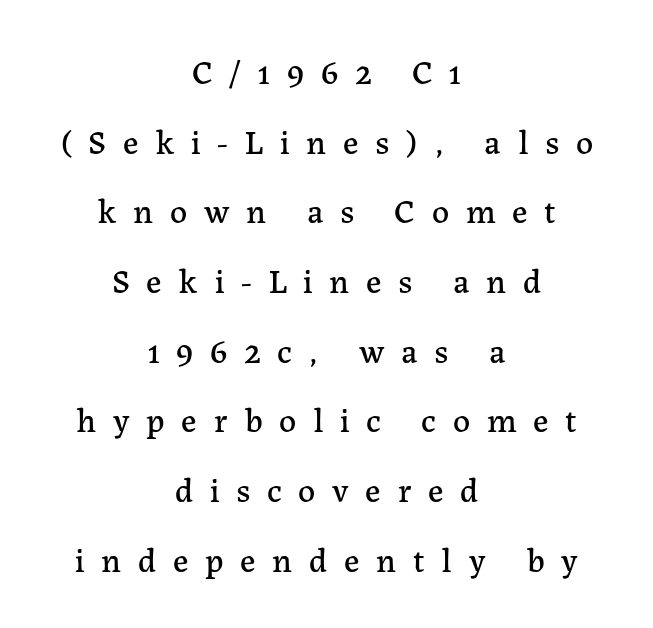
These lines are centered, leaving both edges ragged. The area under the type is left untouched. Words appear elongated and porous because spacing is wide. Small tapered or slab feet sit at the stroke ends, so this counts as serif. This sample has the flowing, uneven cadence of proportional lettering. Every character sits straight up, as roman type does.
